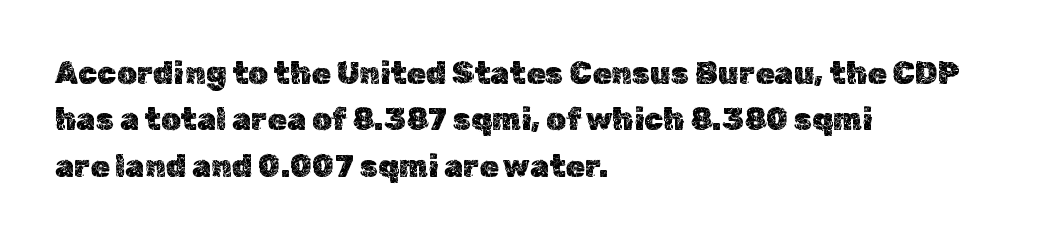
The image shows 31 px text type, upright; set left-aligned, normal line spacing (1.5x), normal letter spacing, not underlined; a medium x-height.
